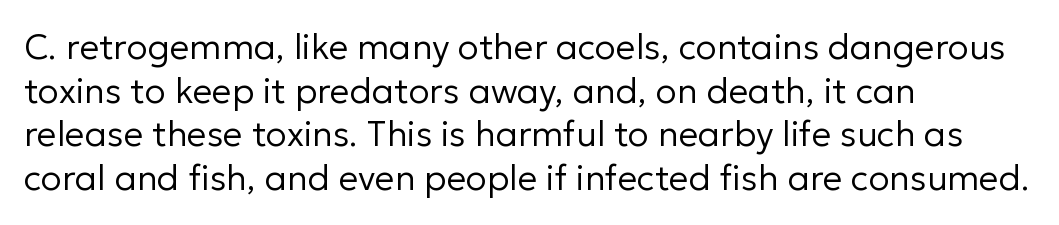
Caption: face not bold, strokes unweighted. This sample has the flowing, uneven cadence of proportional lettering. Serifs: no, the terminals of the letterforms are clean. Nobody drew a line under any word here.
